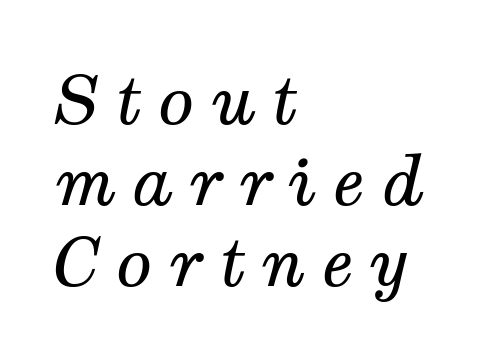
This is not heavy type; no bold has been used. The glyphs in this specimen are seriffed. The setting favours the left margin, as ordinary paragraphs usually do. The rendering applies a slant to the glyphs. Nobody drew a line under any word here.
